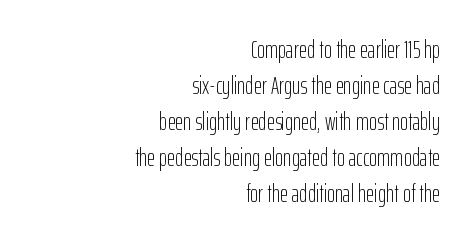
The image shows 25 px text type, upright; set right-aligned, normal line spacing (1.44x), normal letter spacing, not underlined.
